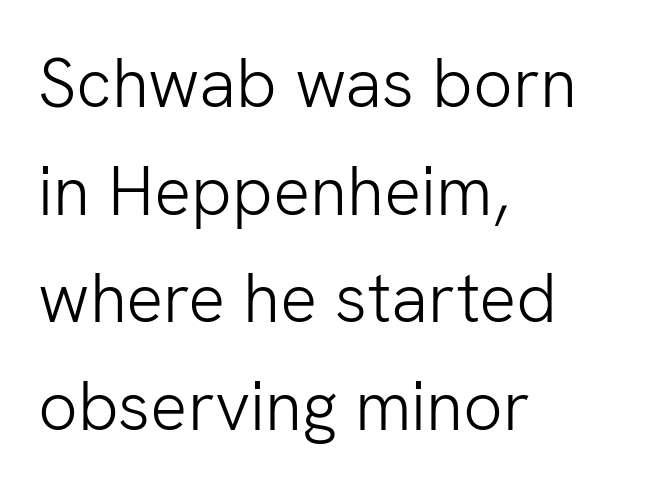
The image shows 69 px light sans-serif type, upright; set left-aligned, normal line spacing (1.56x), normal letter spacing, not underlined; low stroke contrast and a medium x-height.
